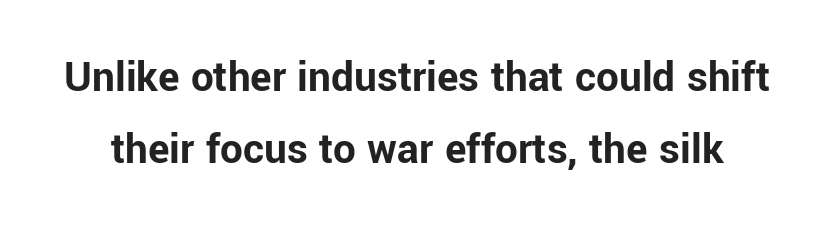
As a designer I'd log this as weight 700, bold. Descender tails drop into unmarked territory. Ordinary non-slanted type is in use. The font family rendered here belongs to the sans-serif group. Is the letter spacing exaggerated? No — it looks like the ordinary default.
